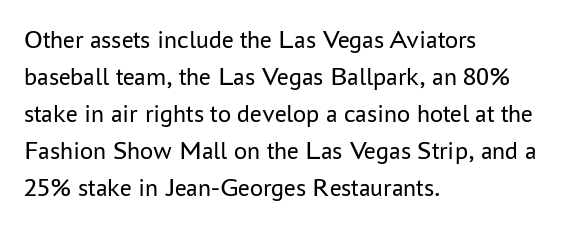
{"italic": "no", "bold": "no", "underline": "no", "align": "left", "line_spacing": "normal", "line_spacing_ratio": 1.42, "letter_spacing": "normal", "letter_spacing_em": 0.0, "glyph_px": 26}
